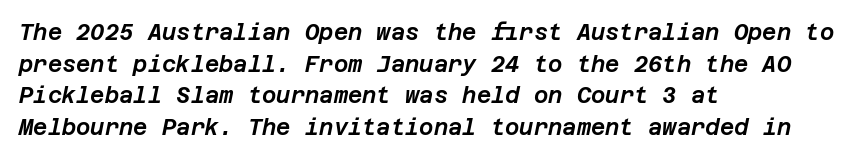
{"italic": "yes", "lean": "right", "slant_degrees": 12, "underline": "no", "align": "left", "line_spacing": "normal", "line_spacing_ratio": 1.44, "letter_spacing": "normal", "letter_spacing_em": 0.0, "glyph_px": 22}
